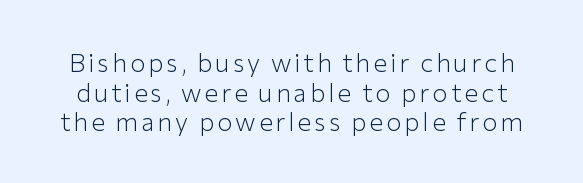
{"italic": "no", "bold": "no", "underline": "no", "line_spacing": "tight", "line_spacing_ratio": 1.14, "glyph_px": 26}
